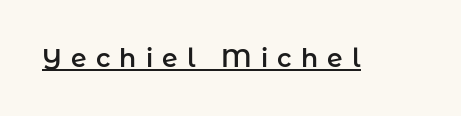
{"italic": "no", "underline": "yes", "letter_spacing": "wide", "letter_spacing_em": 0.37, "glyph_px": 25}
